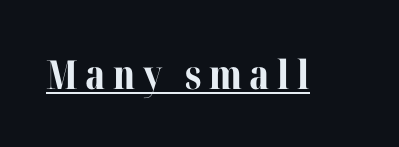
{"serif": "yes", "italic": "no", "bold": "yes", "weight": "bold", "width": "normal", "stroke_contrast": "medium", "x_height": "medium", "monospaced": "no", "underline": "yes", "glyph_px": 40}
